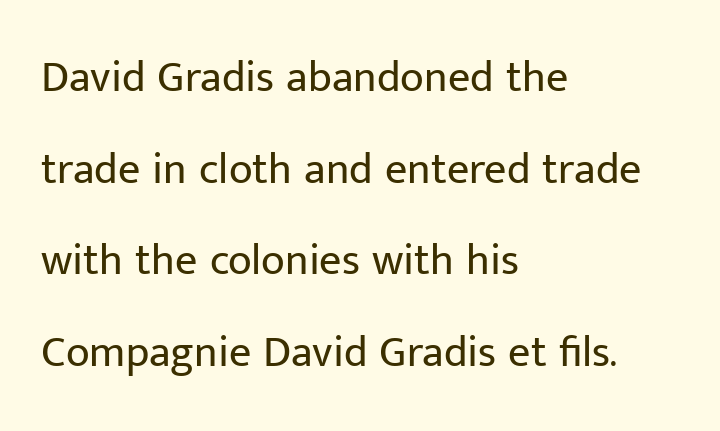
Character widths vary here, with narrow letters taking less room than wide ones. Heaviness? Minimal to ordinary, like unemphasized prose. You can tell from the bare stems that sans-serif type was used. The gap between lines stays unmarked.
